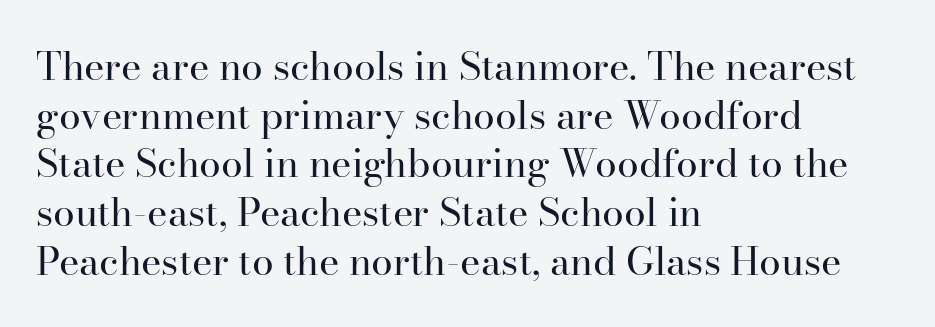
The letters advance in unequal steps, a hallmark of proportional type. The passage shown is not underscored anywhere. The rendering keeps characters at their native spacing. A serif font was chosen for this passage. Rows of type keep a routine distance in the vertical direction. This sample is left-justified, so line endings fall wherever the words run out.
